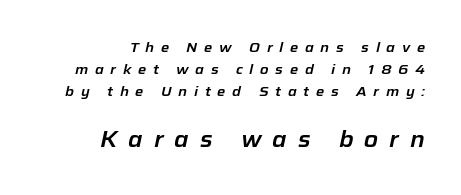
{"italic": "yes", "lean": "right", "slant_degrees": 12, "underline": "no", "align": "right", "line_spacing": "normal", "line_spacing_ratio": 1.57, "letter_spacing": "wide", "letter_spacing_em": 0.48, "larger_block": "second", "size_ratio": 1.64, "glyph_px": 23}
